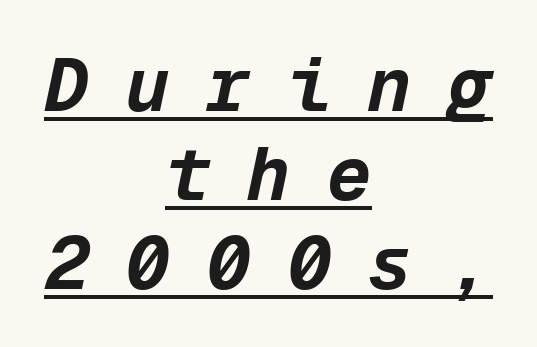
The image shows 74 px bold type, italic (leaning right), monospaced; set centered, line spacing 1.2x, unusually wide letter spacing (+0.49 em), underlined; low stroke contrast and a medium x-height.
